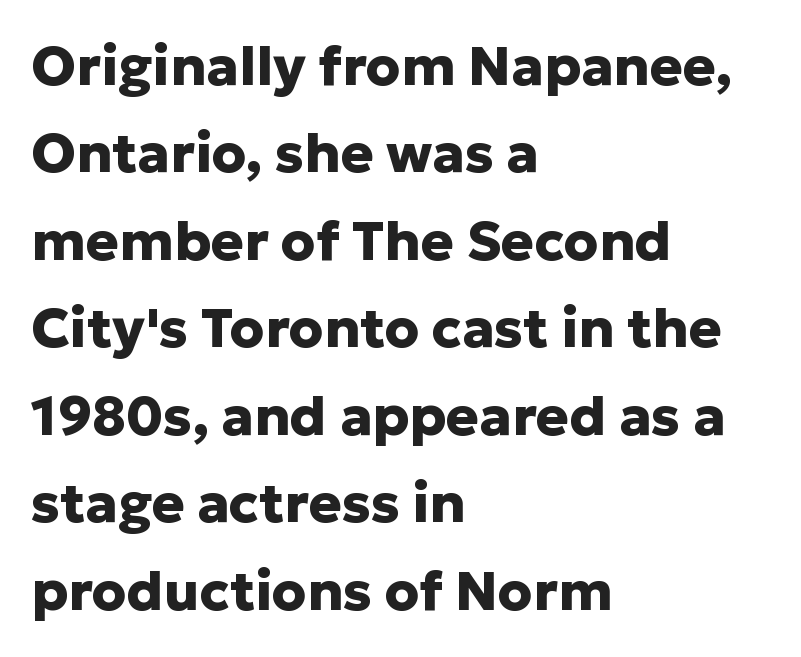
Think of a printed novel: that variable character pitch is what you see here. Summary of weight: heavy, a full bold. All the whitespace from short lines collects on the right. Each new line begins a customary step beneath the previous one.
